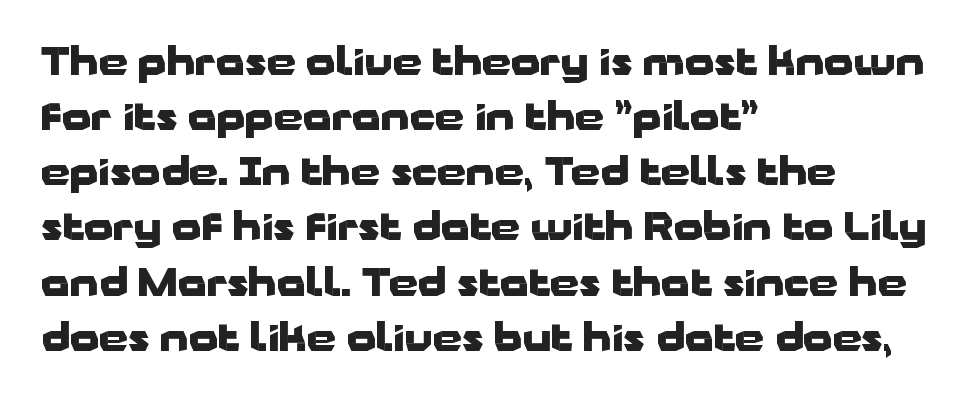
{"serif": "no", "italic": "no", "bold": "yes", "weight": "heavy", "width": "wide", "stroke_contrast": "low", "x_height": "medium", "monospaced": "no", "underline": "no", "align": "left", "line_spacing": "normal", "line_spacing_ratio": 1.49, "letter_spacing": "normal", "letter_spacing_em": 0.0, "glyph_px": 37}
